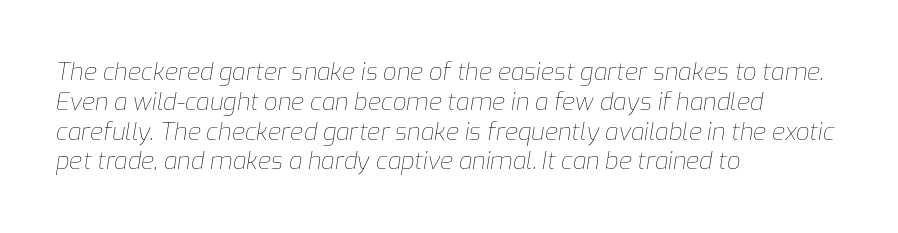
{"italic": "yes", "lean": "right", "slant_degrees": 9, "bold": "no", "underline": "no", "align": "left", "line_spacing_ratio": 1.24, "letter_spacing": "normal", "letter_spacing_em": 0.0, "glyph_px": 24}
